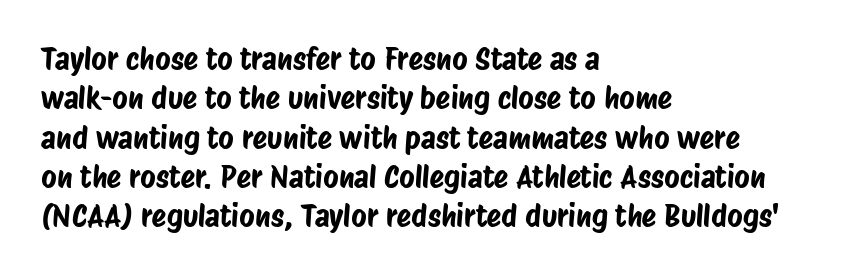
Is the letter spacing exaggerated? No — it looks like the ordinary default. Character widths vary here, with narrow letters taking less room than wide ones. Underline: absent. Compared with typical paragraphs, the rows here are spaced about the same. The type family on display is of the sans-serif kind. Horizontal alignment here is leftward, the default for most running prose.
